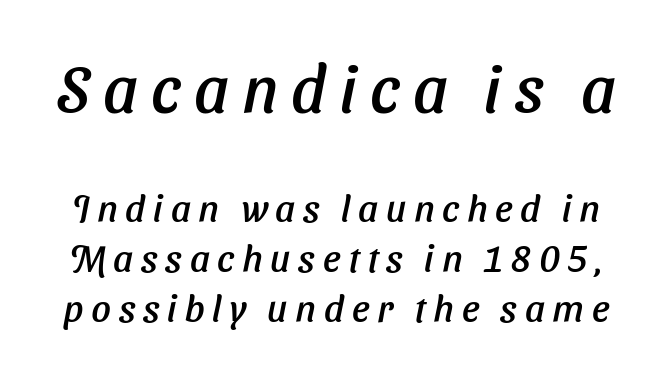
The image shows 66 px text type, italic (leaning right); set normal line spacing (1.31x), unusually wide letter spacing (+0.2 em), not underlined; the first (top) block is 1.74x larger; low stroke contrast and a medium x-height.
